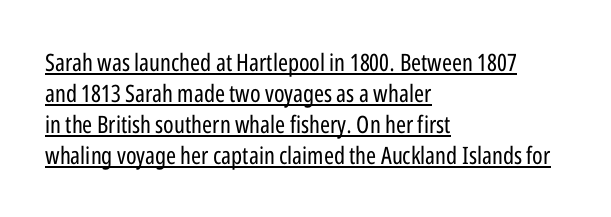
The image shows 24 px text type, upright; set left-aligned, normal line spacing (1.29x), normal letter spacing, underlined.
